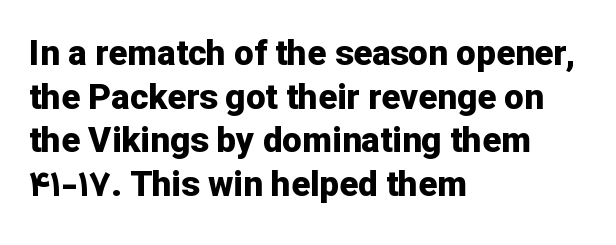
{"serif": "no", "italic": "no", "bold": "yes", "weight": "bold", "width": "normal", "stroke_contrast": "low", "x_height": "medium", "monospaced": "no", "underline": "no", "align": "left", "line_spacing": "normal", "line_spacing_ratio": 1.25, "letter_spacing": "normal", "letter_spacing_em": 0.0, "glyph_px": 35}
